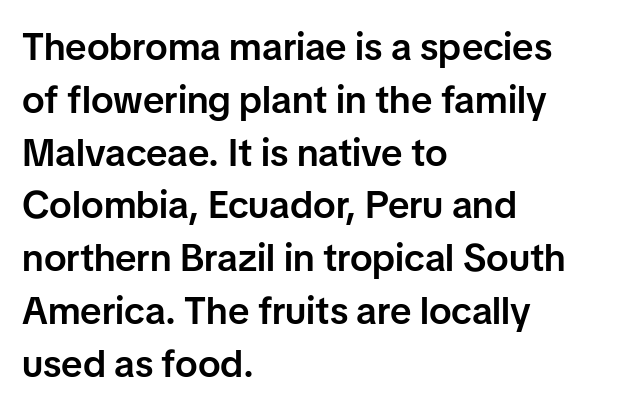
The image shows 38 px semibold sans-serif type, upright; set left-aligned, normal line spacing (1.39x), normal letter spacing, not underlined; low stroke contrast and a medium x-height.
